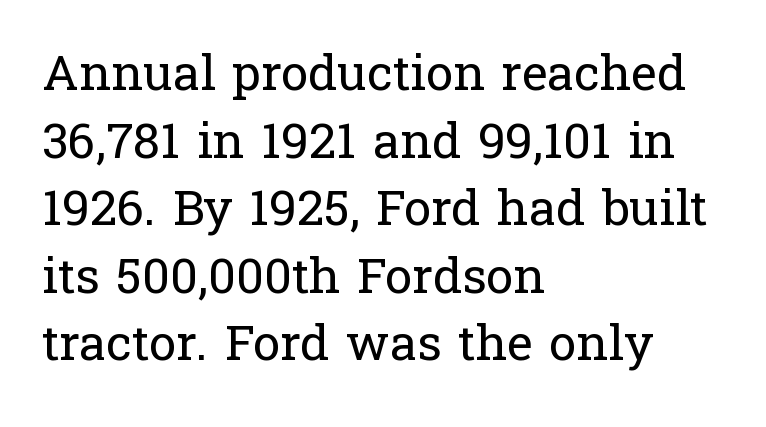
The text block is weighted toward the left margin, trailing off unevenly rightward. This is roman type, the default non-slanted kind. The tracking reads as untouched default to a designer's eye. Leading matches the norm, producing a regular column. The letters carry serifs — small finishing strokes at the ends of their stems.
